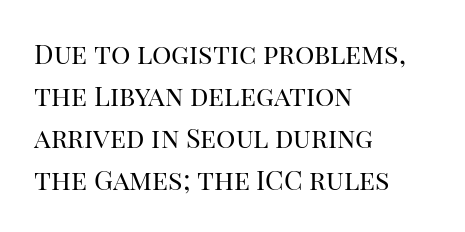
Q: Is the text bold? A: No.
Q: Is the text italic (slanted)? A: No, it is upright.
Q: Is the text underlined? A: No.
Q: How is the paragraph aligned? A: Left-aligned.
Q: Is the spacing between letters normal or unusually wide? A: Normal.
Q: Is the spacing between lines tight, normal or loose? A: Normal.
